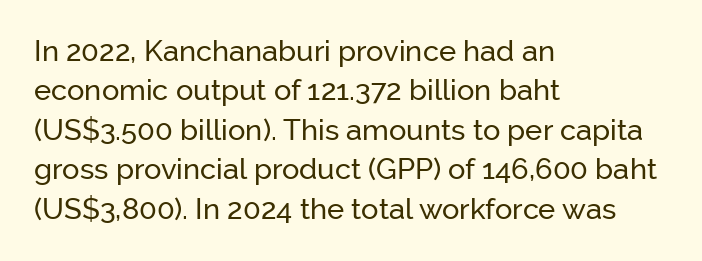
Visually the block forms a straight wall on the left and a jagged coastline on the right. How are the letters spaced? Ordinarily, with no added tracking. The font family rendered here belongs to the sans-serif group. Upright lettering throughout. Underlining? Definitely not there. Compared with typical paragraphs, the rows here are spaced about the same.
